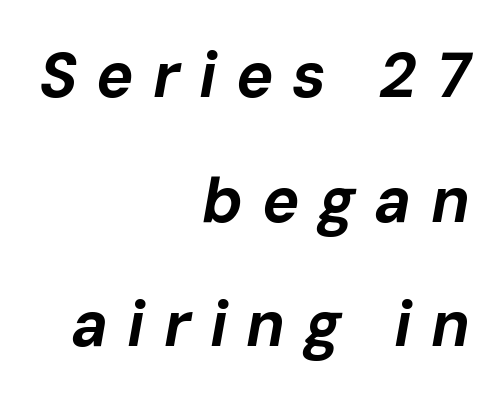
Q: Is the text bold? A: Yes.
Q: Is the text italic (slanted)? A: Yes, it leans right by about 10 degrees.
Q: Is the text underlined? A: No.
Q: How is the paragraph aligned? A: Right-aligned.
Q: Is the spacing between letters normal or unusually wide? A: Unusually wide.
Q: Is the spacing between lines tight, normal or loose? A: Loose.
Q: Width (condensed, normal, or wide)? A: Normal.
Q: Stroke contrast? A: Low.
Q: x-height? A: Medium.
Q: Monospaced? A: No.
